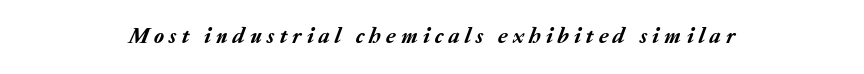
The image shows 23 px text type, italic (leaning right); set centered, unusually wide letter spacing (+0.23 em), not underlined.
